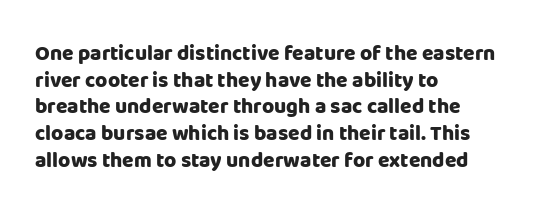
Q: Is the text bold? A: Yes.
Q: Is the text italic (slanted)? A: No, it is upright.
Q: Is the text underlined? A: No.
Q: How is the paragraph aligned? A: Left-aligned.
Q: Is the spacing between letters normal or unusually wide? A: Normal.
Q: Is the spacing between lines tight, normal or loose? A: Normal.
